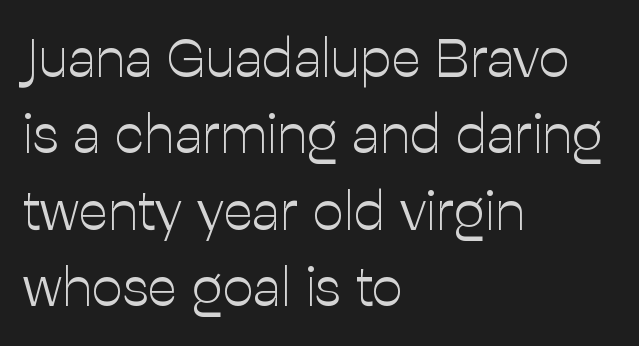
{"serif": "no", "italic": "no", "bold": "no", "weight": "light", "width": "normal", "stroke_contrast": "low", "x_height": "medium", "monospaced": "no", "underline": "no", "align": "left", "line_spacing": "normal", "line_spacing_ratio": 1.39, "letter_spacing": "normal", "letter_spacing_em": 0.0, "glyph_px": 55}
